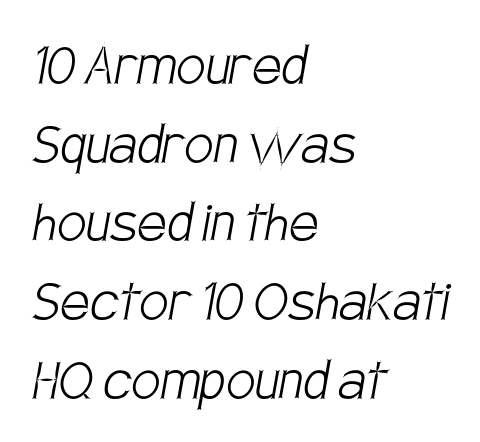
{"serif": "no", "bold": "no", "weight": "light", "width": "condensed", "stroke_contrast": "low", "x_height": "large", "monospaced": "no", "underline": "no", "align": "left", "line_spacing_ratio": 1.21, "letter_spacing": "normal", "letter_spacing_em": 0.0, "glyph_px": 65}
